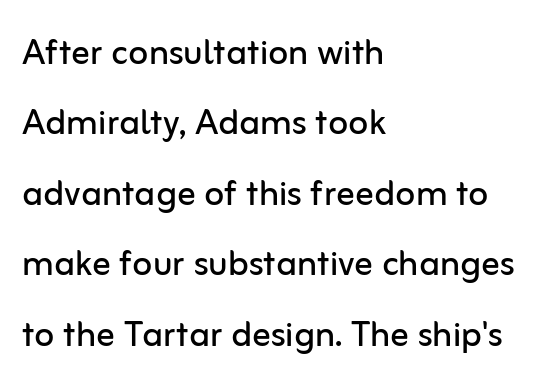
These lines are rendered in a variable-pitch font. Summary of vertical rhythm: regular, with standard interline spacing. Decoration check: the copy has no underline. A typesetter would label this face a sans. Line beginnings align vertically; line endings do not.
